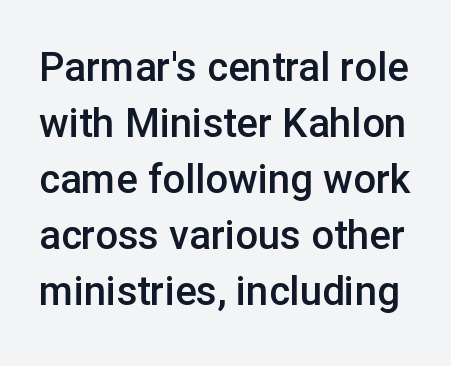
The image shows 40 px semibold sans-serif type, upright; set normal line spacing (1.4x), normal letter spacing, not underlined; low stroke contrast and a medium x-height.
